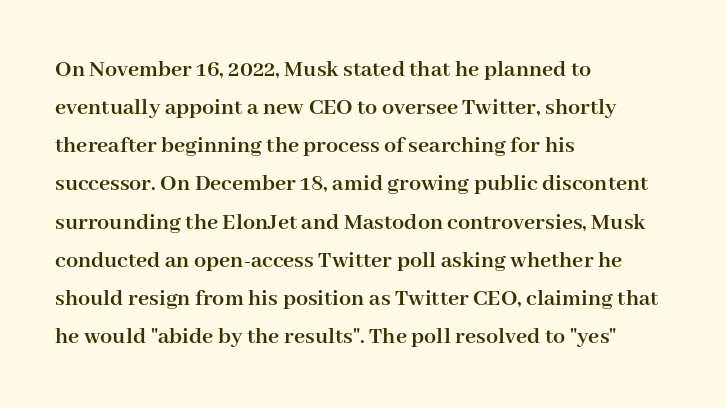
{"italic": "no", "bold": "yes", "underline": "no", "align": "left", "line_spacing": "normal", "line_spacing_ratio": 1.59, "letter_spacing": "normal", "letter_spacing_em": 0.0, "glyph_px": 24}
